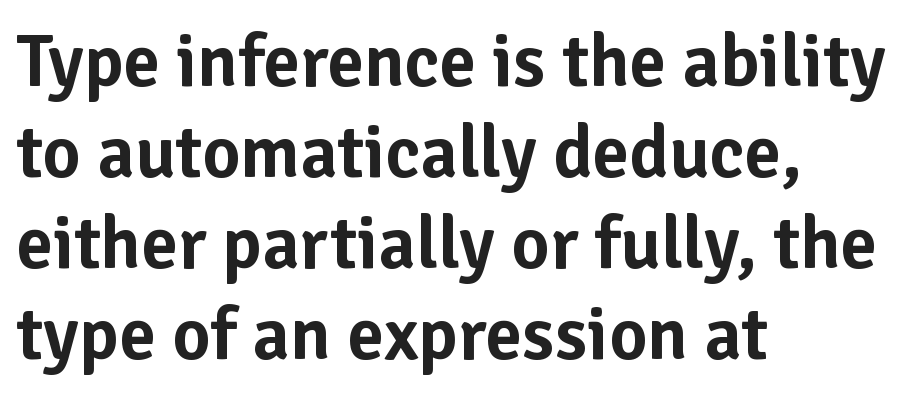
The image shows 74 px sans-serif type, upright; set left-aligned, line spacing 1.23x, normal letter spacing, not underlined; low stroke contrast and a medium x-height.
